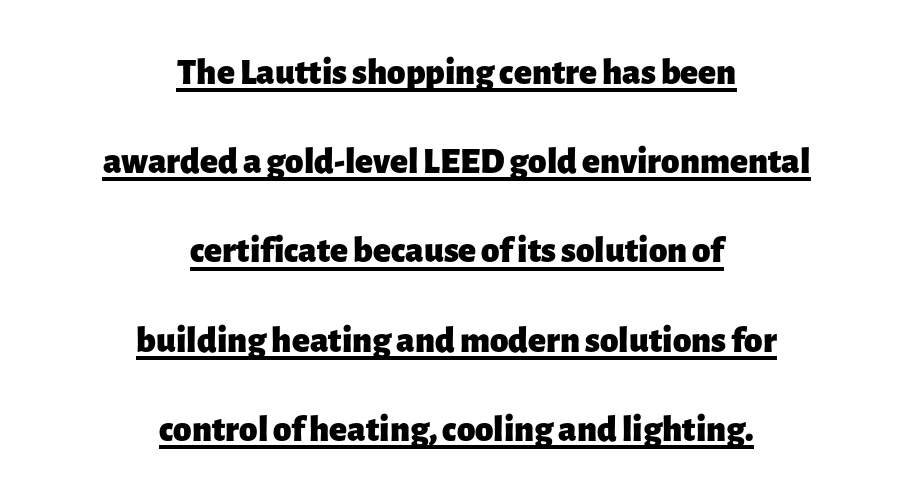
Q: Is the text bold? A: Yes.
Q: Is the text italic (slanted)? A: No, it is upright.
Q: Is the typeface a serif or a sans-serif typeface? A: Sans-serif.
Q: Is the text underlined? A: Yes.
Q: How is the paragraph aligned? A: Centered.
Q: Is the spacing between letters normal or unusually wide? A: Normal.
Q: Is the spacing between lines tight, normal or loose? A: Loose.
Q: Width (condensed, normal, or wide)? A: Normal.
Q: Stroke contrast? A: Low.
Q: x-height? A: Medium.
Q: Monospaced? A: No.
